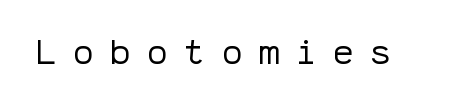
{"serif": "no", "italic": "no", "bold": "no", "weight": "regular", "width": "normal", "stroke_contrast": "low", "x_height": "medium", "monospaced": "yes", "underline": "no", "letter_spacing": "wide", "letter_spacing_em": 0.46, "glyph_px": 35}
